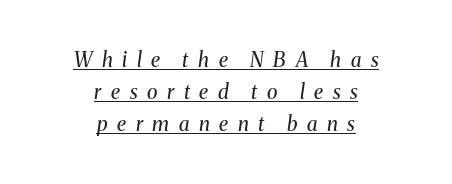
The image shows 20 px text type, italic (leaning right); set centered, normal line spacing (1.6x), unusually wide letter spacing (+0.48 em), underlined.
